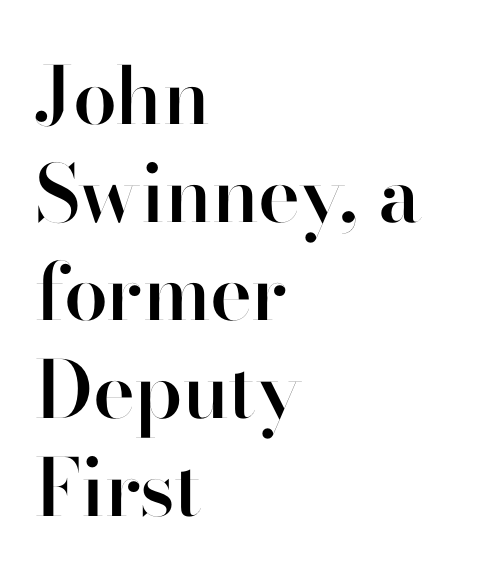
The image shows 79 px semibold sans-serif type, upright; set left-aligned, line spacing 1.24x, normal letter spacing, not underlined; high stroke contrast and a small x-height.
